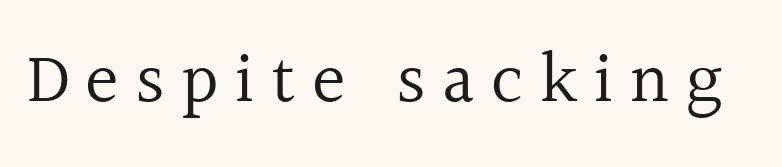
Does the type have serifs? Yes, each stem ends in a small foot. Here the designer chose a conventional face with non-uniform glyph widths. A light-to-regular cut is what we see here. Honestly, there is no underline to notice here at all. The axis of the letterforms is exactly vertical. Inter-character spacing is expanded well beyond the font's built-in metrics.
